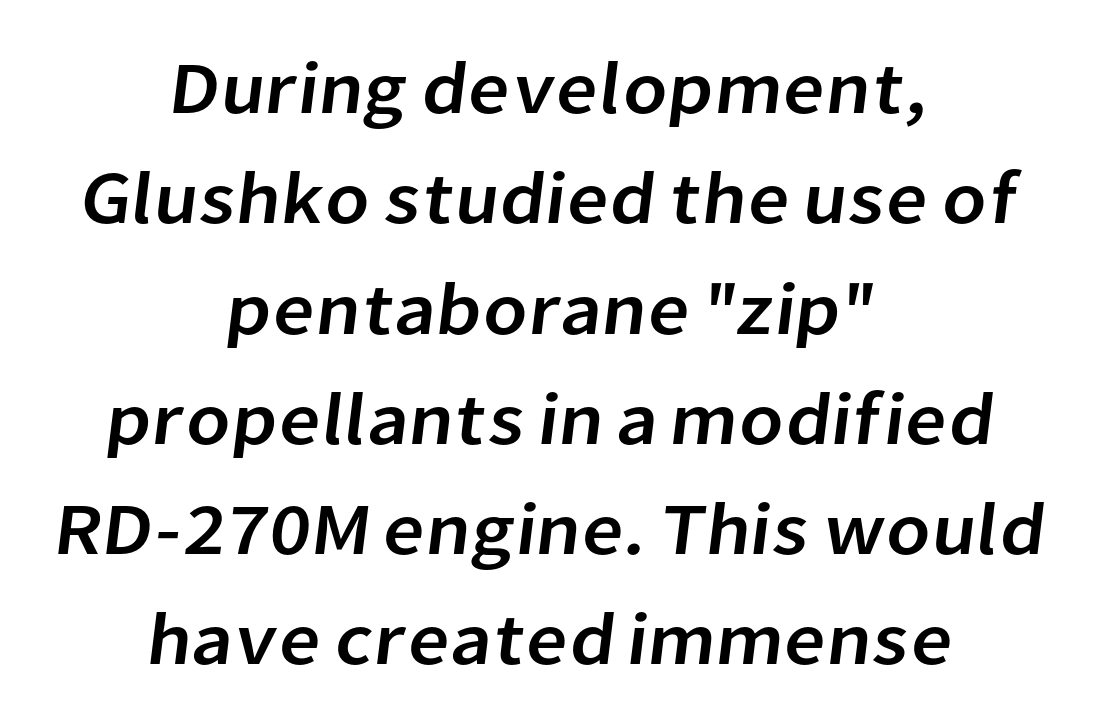
You can tell from the bare stems that sans-serif type was used. The type is set solid horizontally, with unmodified tracking. Character widths vary here, with narrow letters taking less room than wide ones. Reading down the column, the eye jumps a familiar distance to each next line. These lines stack symmetrically, like a column narrowing and widening about its center.
